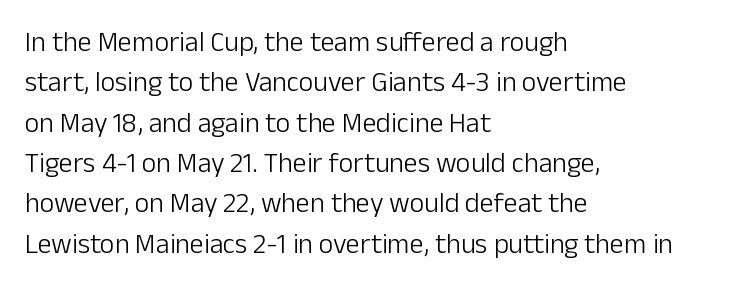
Style check: upright. Font category for this specimen: sans-serif. Regarding leading, the lines here are spaced in the standard way. Stroke thickness stays within the range of a standard reading face or lighter. The lines are quadded left.
